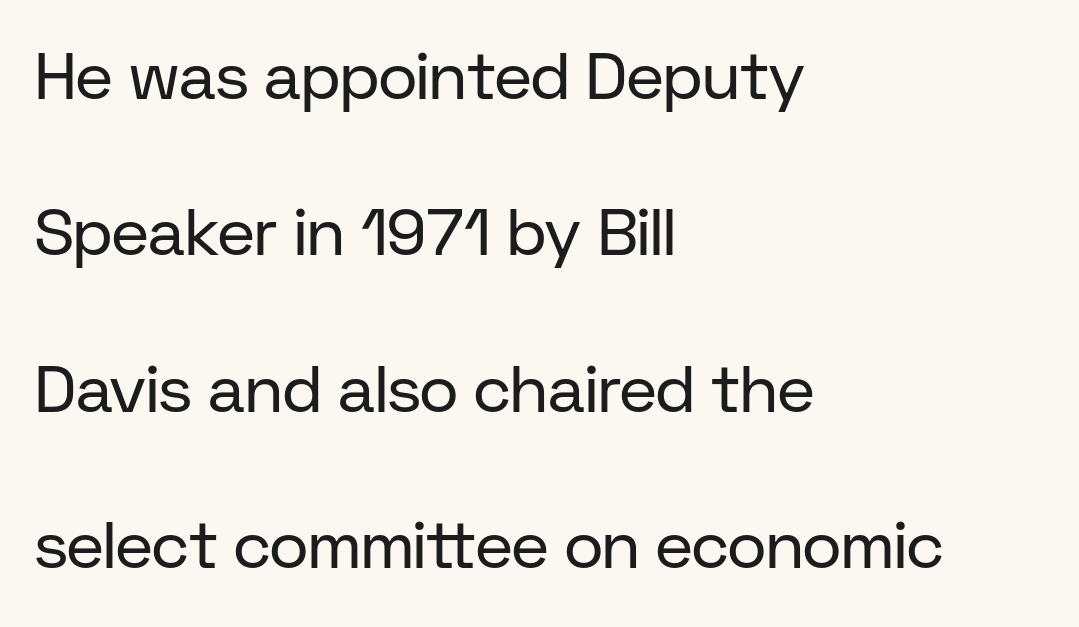
Q: Is the text bold? A: No.
Q: Is the text italic (slanted)? A: No, it is upright.
Q: Is the typeface a serif or a sans-serif typeface? A: Sans-serif.
Q: Is the text underlined? A: No.
Q: How is the paragraph aligned? A: Left-aligned.
Q: Is the spacing between letters normal or unusually wide? A: Normal.
Q: Is the spacing between lines tight, normal or loose? A: Loose.
Q: Width (condensed, normal, or wide)? A: Normal.
Q: Stroke contrast? A: Low.
Q: x-height? A: Medium.
Q: Monospaced? A: No.
